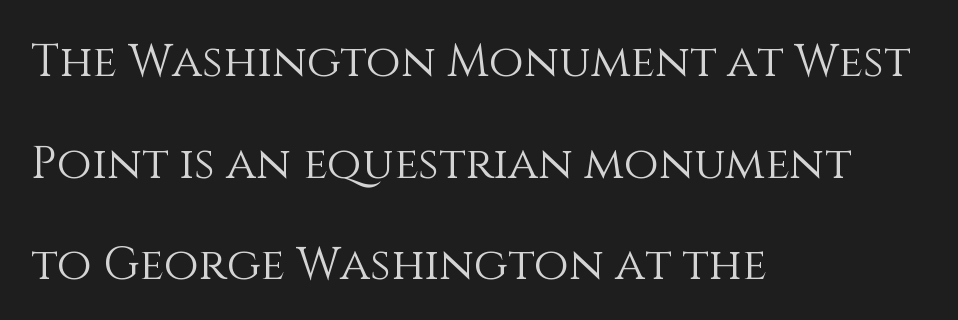
Q: Is the text bold? A: No.
Q: Is the text italic (slanted)? A: No, it is upright.
Q: Is the text underlined? A: No.
Q: How is the paragraph aligned? A: Left-aligned.
Q: Is the spacing between letters normal or unusually wide? A: Normal.
Q: Is the spacing between lines tight, normal or loose? A: Loose.
Q: Width (condensed, normal, or wide)? A: Normal.
Q: Stroke contrast? A: Medium.
Q: x-height? A: Large.
Q: Monospaced? A: No.
